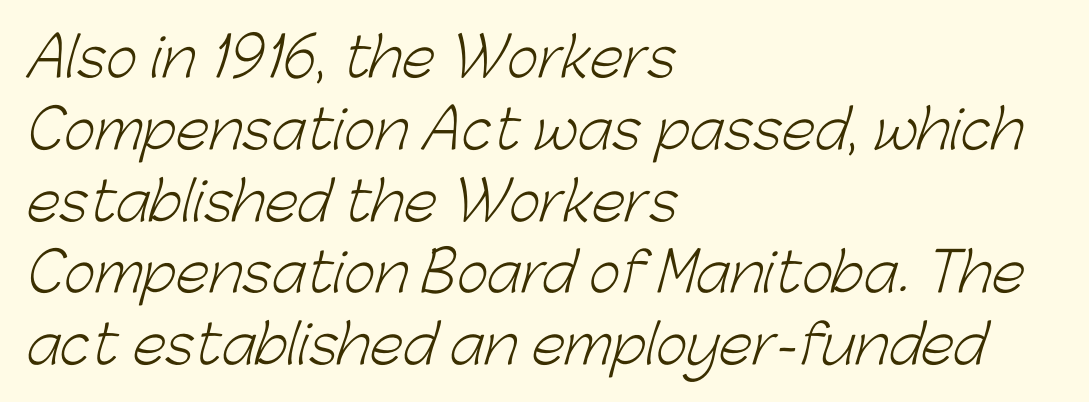
{"serif": "no", "bold": "no", "weight": "light", "width": "normal", "stroke_contrast": "low", "x_height": "medium", "monospaced": "no", "underline": "no", "align": "left", "line_spacing": "normal", "line_spacing_ratio": 1.33, "letter_spacing": "normal", "letter_spacing_em": 0.0, "glyph_px": 54}
